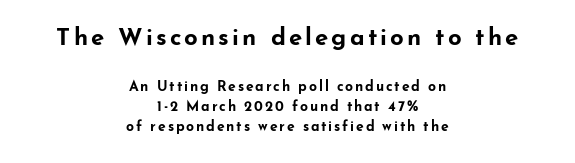
Do the letters lean? They stand straight. The specimen omits any rule beneath the text block's lines. Every row of glyphs is offset so its center matches the block's center. If you squint, the top block still reads clearly — it's the larger of the two. Regular leading.
